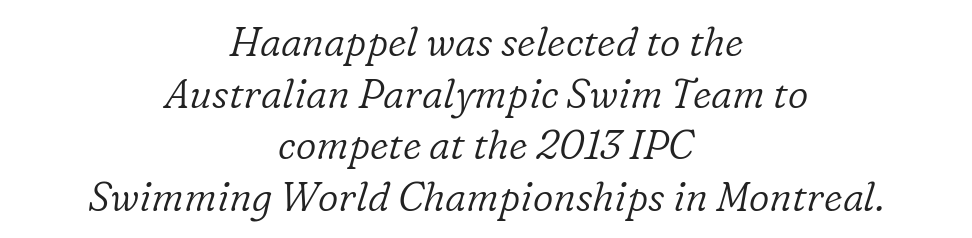
Q: Is the text bold? A: No.
Q: Is the text italic (slanted)? A: Yes, it leans right by about 16 degrees.
Q: Is the typeface a serif or a sans-serif typeface? A: Serif.
Q: Is the text underlined? A: No.
Q: How is the paragraph aligned? A: Centered.
Q: Is the spacing between letters normal or unusually wide? A: Normal.
Q: Is the spacing between lines tight, normal or loose? A: Normal.
Q: Width (condensed, normal, or wide)? A: Normal.
Q: Stroke contrast? A: Low.
Q: x-height? A: Medium.
Q: Monospaced? A: No.
